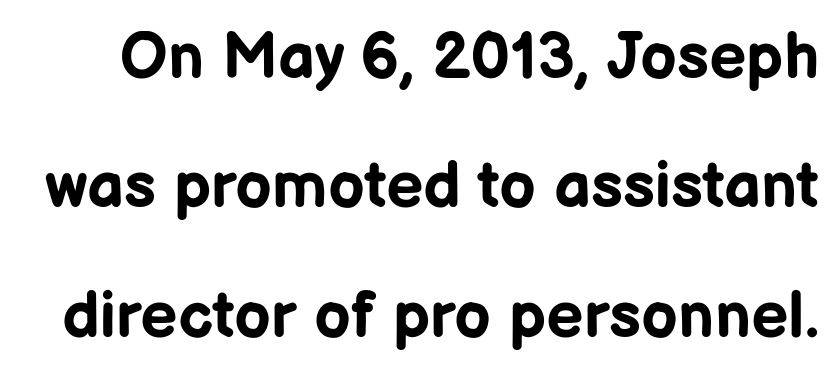
Characters remain perfectly vertical along every line. How would I describe the line gaps? Wide and relaxed. The face used here is proportionally spaced, like ordinary book or web type. Honestly, there is no underline to notice here at all. The glyphs have the mass of a bold cut.
